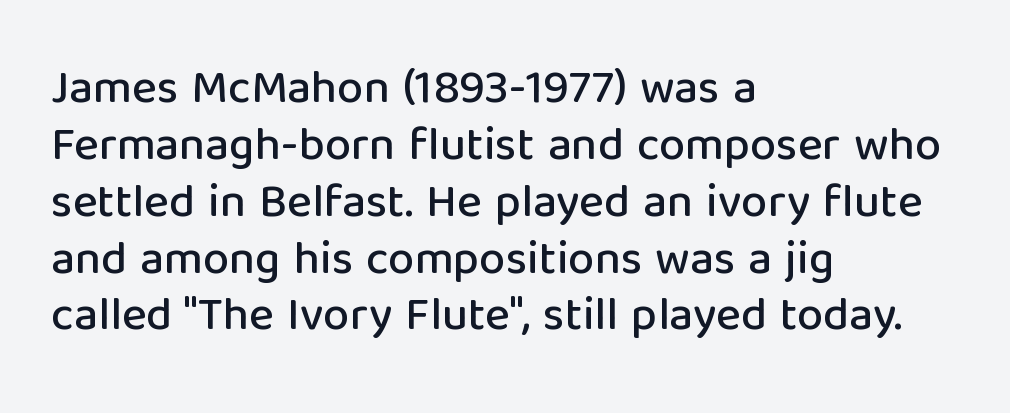
Q: Is the text italic (slanted)? A: No, it is upright.
Q: Is the typeface a serif or a sans-serif typeface? A: Sans-serif.
Q: Is the text underlined? A: No.
Q: How is the paragraph aligned? A: Left-aligned.
Q: Is the spacing between letters normal or unusually wide? A: Normal.
Q: Width (condensed, normal, or wide)? A: Normal.
Q: Stroke contrast? A: Low.
Q: x-height? A: Medium.
Q: Monospaced? A: No.
